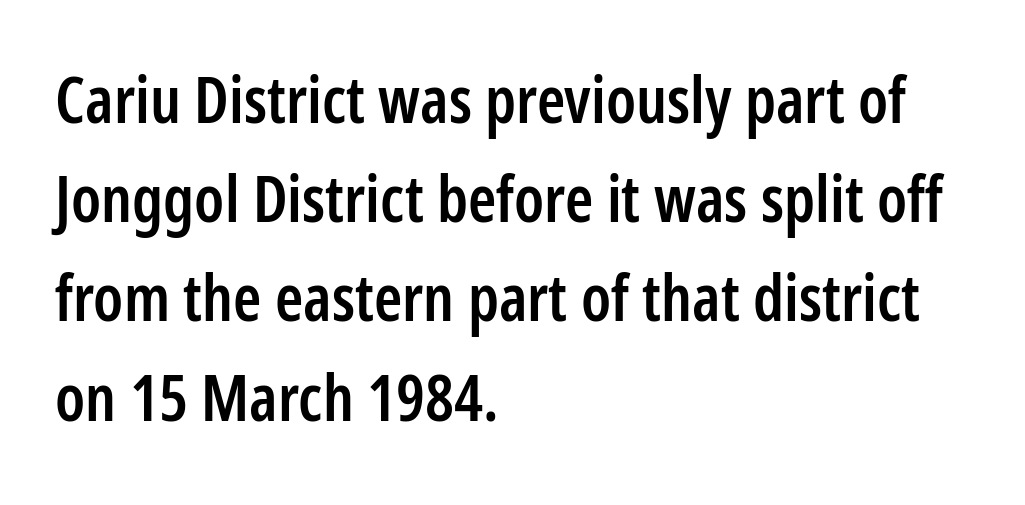
Q: Is the text bold? A: Semi-bold.
Q: Is the text italic (slanted)? A: No, it is upright.
Q: Is the typeface a serif or a sans-serif typeface? A: Sans-serif.
Q: Is the text underlined? A: No.
Q: How is the paragraph aligned? A: Left-aligned.
Q: Is the spacing between letters normal or unusually wide? A: Normal.
Q: Is the spacing between lines tight, normal or loose? A: Normal.
Q: Width (condensed, normal, or wide)? A: Condensed.
Q: Stroke contrast? A: Low.
Q: x-height? A: Medium.
Q: Monospaced? A: No.
